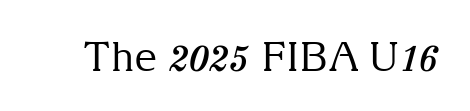
{"serif": "yes", "italic": "no", "bold": "no", "weight": "regular", "width": "normal", "stroke_contrast": "medium", "x_height": "medium", "monospaced": "no", "underline": "no", "letter_spacing": "normal", "letter_spacing_em": 0.0, "glyph_px": 40}
